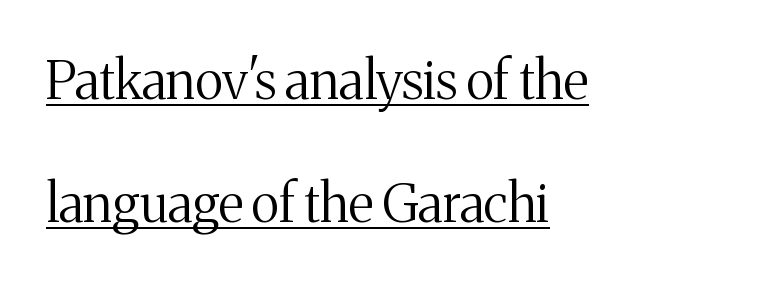
{"serif": "yes", "italic": "no", "bold": "no", "weight": "regular", "width": "normal", "stroke_contrast": "medium", "x_height": "medium", "monospaced": "no", "underline": "yes", "align": "left", "line_spacing": "loose", "line_spacing_ratio": 2.33, "letter_spacing": "normal", "letter_spacing_em": 0.0, "glyph_px": 53}
